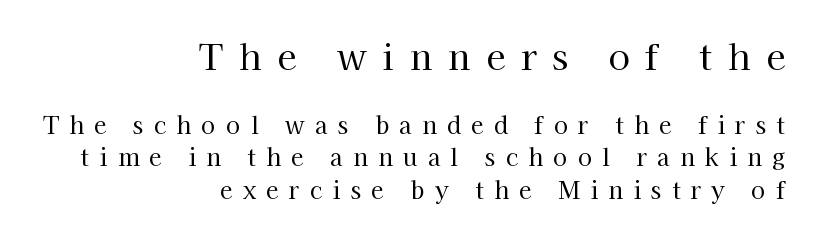
Q: Is the text bold? A: No.
Q: Is the text italic (slanted)? A: No, it is upright.
Q: Is the typeface a serif or a sans-serif typeface? A: Serif.
Q: Is the text underlined? A: No.
Q: How is the paragraph aligned? A: Right-aligned.
Q: Is the spacing between letters normal or unusually wide? A: Unusually wide.
Q: Is the spacing between lines tight, normal or loose? A: Normal.
Q: Which block of text is set in a larger size, the first (top) or the second (bottom)? A: The first (top) one.
Q: Width (condensed, normal, or wide)? A: Normal.
Q: Stroke contrast? A: High.
Q: x-height? A: Medium.
Q: Monospaced? A: No.
